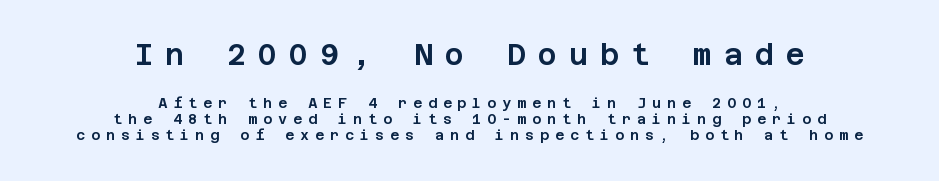
The image shows 29 px sans-serif type, upright; set centered, tight line spacing (1.15x), unusually wide letter spacing (+0.42 em), not underlined; the first (top) block is 2.07x larger; low stroke contrast and a large x-height.
